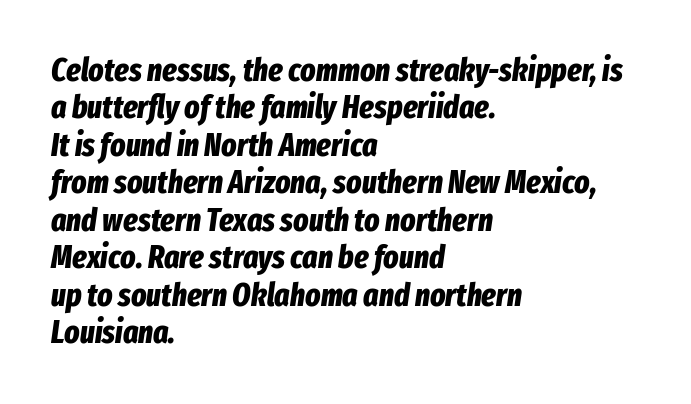
{"italic": "yes", "lean": "right", "slant_degrees": 8, "bold": "yes", "weight": "bold", "width": "condensed", "stroke_contrast": "low", "x_height": "medium", "monospaced": "no", "underline": "no", "align": "left", "line_spacing_ratio": 1.17, "letter_spacing": "normal", "letter_spacing_em": 0.0, "glyph_px": 32}
